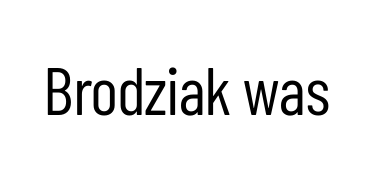
{"serif": "no", "italic": "no", "bold": "no", "weight": "regular", "width": "condensed", "stroke_contrast": "low", "x_height": "medium", "monospaced": "no", "underline": "no", "letter_spacing": "normal", "letter_spacing_em": 0.0, "glyph_px": 67}
